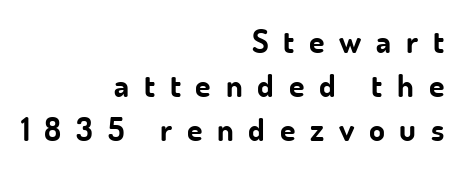
{"serif": "no", "italic": "no", "bold": "yes", "weight": "bold", "width": "normal", "stroke_contrast": "low", "x_height": "small", "monospaced": "no", "underline": "no", "align": "right", "line_spacing": "normal", "line_spacing_ratio": 1.38, "letter_spacing": "wide", "letter_spacing_em": 0.46, "glyph_px": 32}
